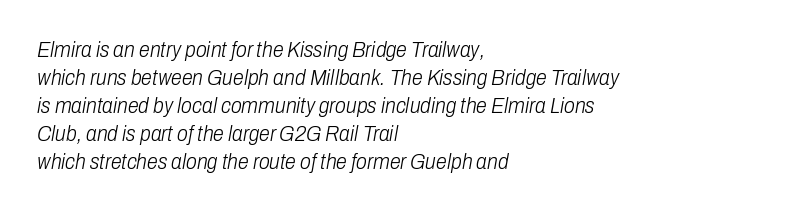
Q: Is the text bold? A: No.
Q: Is the text italic (slanted)? A: Yes, it leans right by about 10 degrees.
Q: Is the text underlined? A: No.
Q: How is the paragraph aligned? A: Left-aligned.
Q: Is the spacing between letters normal or unusually wide? A: Normal.
Q: Is the spacing between lines tight, normal or loose? A: Normal.
